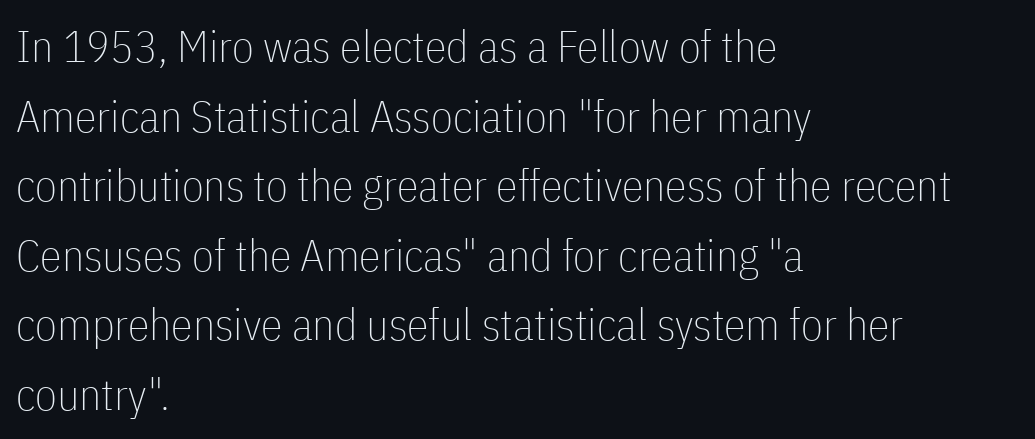
The image shows 44 px thin, condensed sans-serif type, upright; set left-aligned, normal line spacing (1.58x), normal letter spacing, not underlined; low stroke contrast and a medium x-height.
